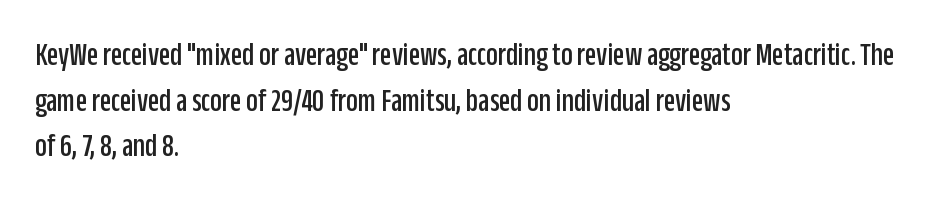
Q: Is the text italic (slanted)? A: No, it is upright.
Q: Is the typeface a serif or a sans-serif typeface? A: Sans-serif.
Q: Is the text underlined? A: No.
Q: How is the paragraph aligned? A: Left-aligned.
Q: Is the spacing between letters normal or unusually wide? A: Normal.
Q: Is the spacing between lines tight, normal or loose? A: Normal.
Q: Width (condensed, normal, or wide)? A: Condensed.
Q: Stroke contrast? A: Low.
Q: x-height? A: Large.
Q: Monospaced? A: No.
